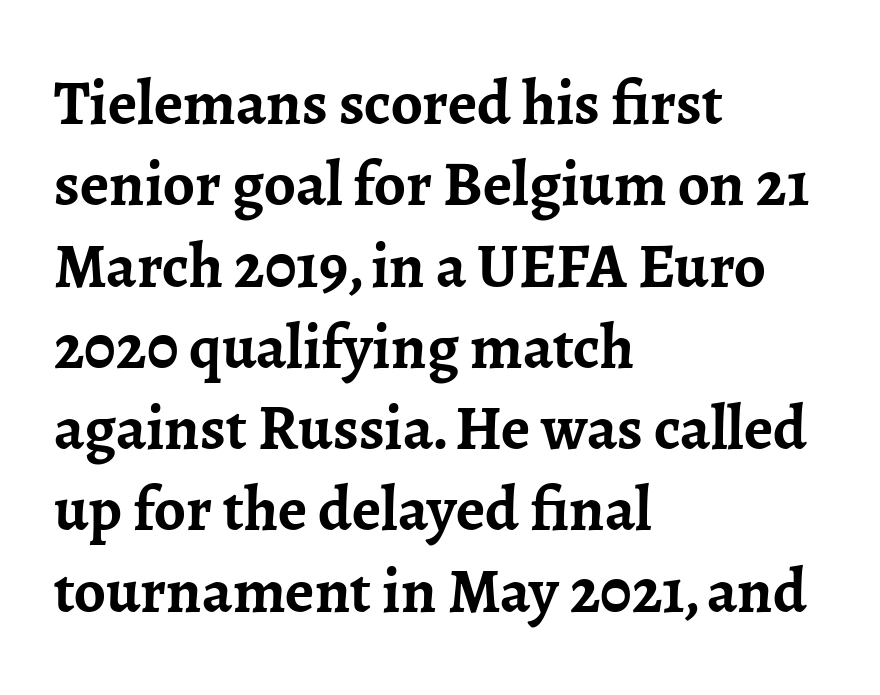
The image shows 63 px semibold serif type, upright; set left-aligned, normal line spacing (1.29x), normal letter spacing, not underlined; low stroke contrast and a medium x-height.
